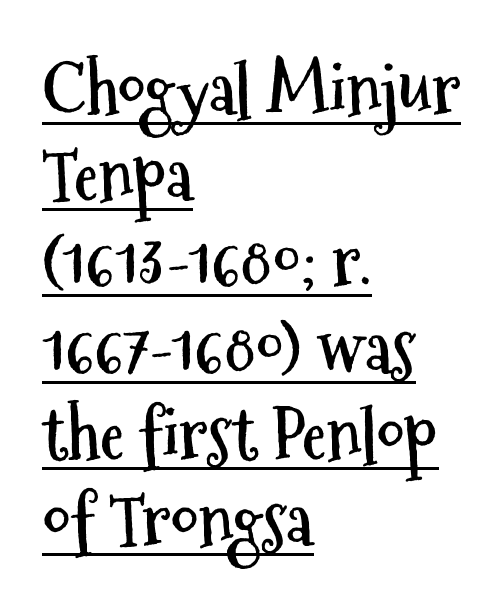
The image shows 69 px semibold, condensed sans-serif type, upright; set left-aligned, normal line spacing (1.25x), normal letter spacing, underlined; medium stroke contrast and a medium x-height.
